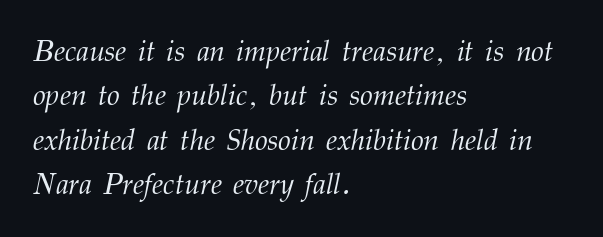
Q: Is the text bold? A: No.
Q: Is the text italic (slanted)? A: Yes, it leans right by about 12 degrees.
Q: Is the typeface a serif or a sans-serif typeface? A: Serif.
Q: Is the text underlined? A: No.
Q: How is the paragraph aligned? A: Left-aligned.
Q: Is the spacing between letters normal or unusually wide? A: Normal.
Q: Is the spacing between lines tight, normal or loose? A: Normal.
Q: Width (condensed, normal, or wide)? A: Normal.
Q: Stroke contrast? A: Medium.
Q: x-height? A: Medium.
Q: Monospaced? A: No.
